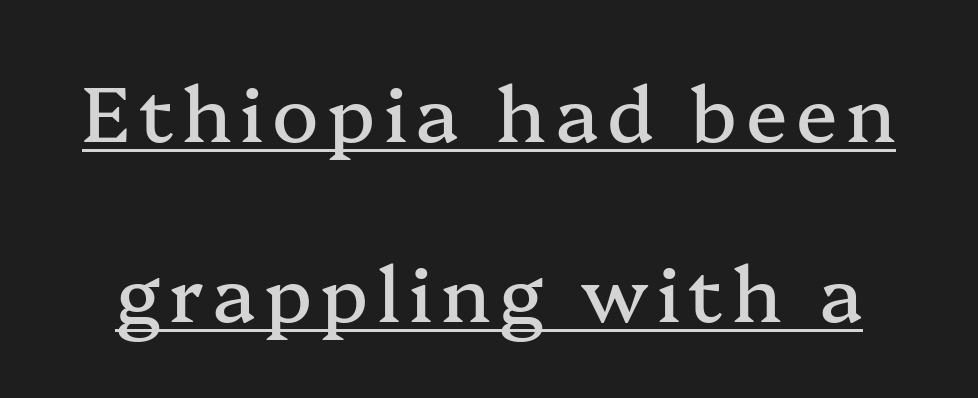
The image shows 77 px serif type, upright; set loose line spacing (2.34x), underlined; medium stroke contrast and a medium x-height.
